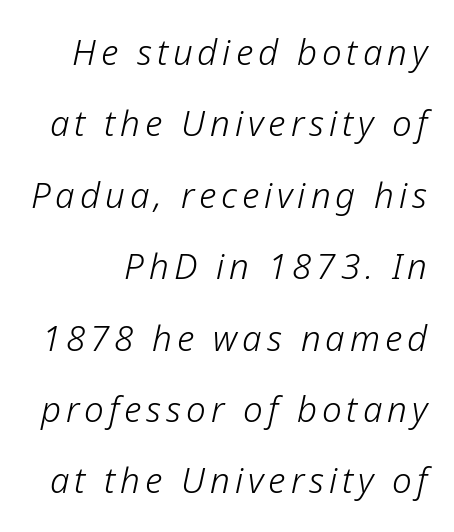
Q: Is the text bold? A: No.
Q: Is the text italic (slanted)? A: Yes, it leans right by about 12 degrees.
Q: Is the text underlined? A: No.
Q: Is the spacing between lines tight, normal or loose? A: Loose.
Q: Width (condensed, normal, or wide)? A: Normal.
Q: Stroke contrast? A: Low.
Q: x-height? A: Medium.
Q: Monospaced? A: No.
